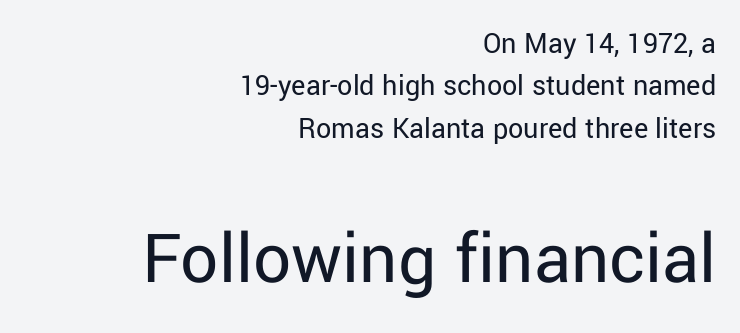
{"serif": "no", "italic": "no", "bold": "no", "weight": "regular", "width": "normal", "stroke_contrast": "low", "x_height": "medium", "monospaced": "no", "underline": "no", "align": "right", "line_spacing": "normal", "line_spacing_ratio": 1.41, "letter_spacing": "normal", "letter_spacing_em": 0.0, "larger_block": "second", "size_ratio": 2.5, "glyph_px": 75}
